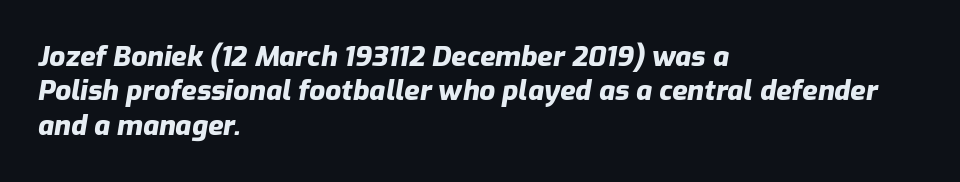
The letters advance in unequal steps, a hallmark of proportional type. When letters slant like this, we call the style italic. No word sits above an underline. Every letter is thick-stroked: bold, no question. The rendering keeps characters at their native spacing.
